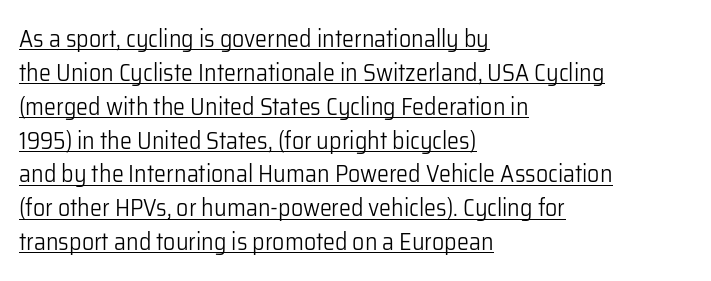
The image shows 24 px text type, upright; set left-aligned, normal line spacing (1.41x), normal letter spacing, underlined.
